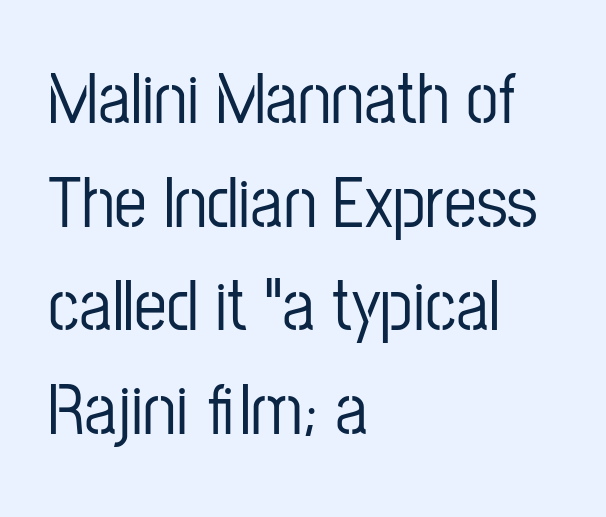
{"serif": "no", "italic": "no", "width": "condensed", "stroke_contrast": "low", "x_height": "medium", "monospaced": "no", "underline": "no", "align": "left", "line_spacing": "normal", "line_spacing_ratio": 1.42, "letter_spacing": "normal", "letter_spacing_em": 0.0, "glyph_px": 73}
